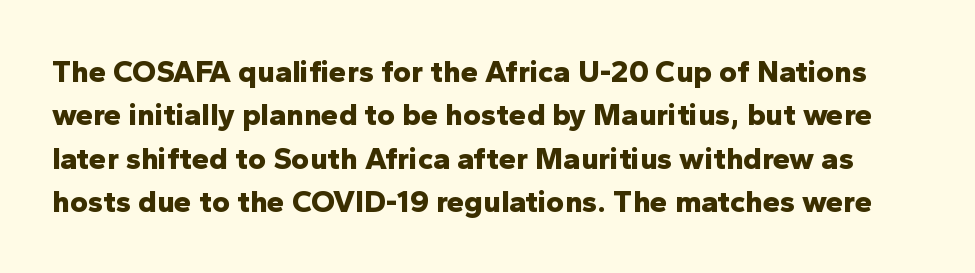
{"serif": "no", "italic": "no", "bold": "yes", "weight": "bold", "width": "normal", "stroke_contrast": "low", "x_height": "medium", "monospaced": "no", "underline": "no", "line_spacing": "normal", "line_spacing_ratio": 1.4, "letter_spacing": "normal", "letter_spacing_em": 0.0, "glyph_px": 31}
